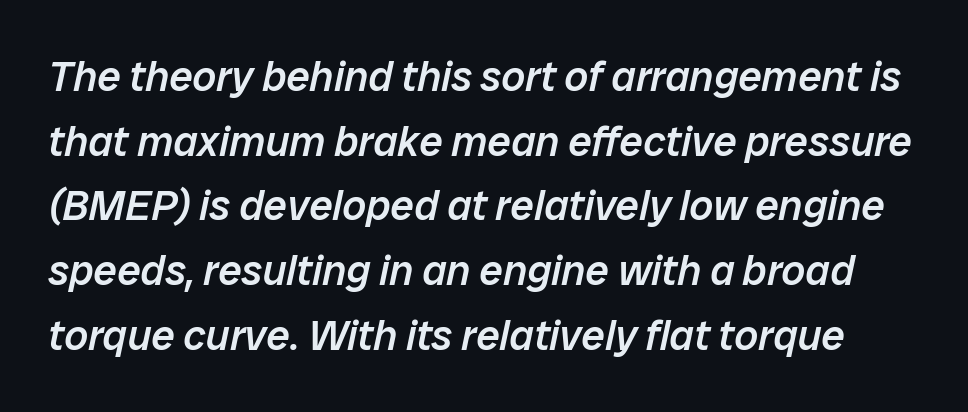
Q: Is the text bold? A: Semi-bold.
Q: Is the text italic (slanted)? A: Yes, it leans right by about 12 degrees.
Q: Is the text underlined? A: No.
Q: Is the spacing between letters normal or unusually wide? A: Normal.
Q: Is the spacing between lines tight, normal or loose? A: Normal.
Q: Width (condensed, normal, or wide)? A: Normal.
Q: Stroke contrast? A: Low.
Q: x-height? A: Medium.
Q: Monospaced? A: No.
